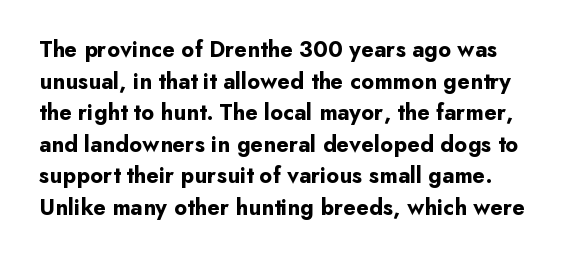
{"italic": "no", "bold": "yes", "underline": "no", "align": "left", "line_spacing": "normal", "line_spacing_ratio": 1.37, "letter_spacing": "normal", "letter_spacing_em": 0.0, "glyph_px": 23}
